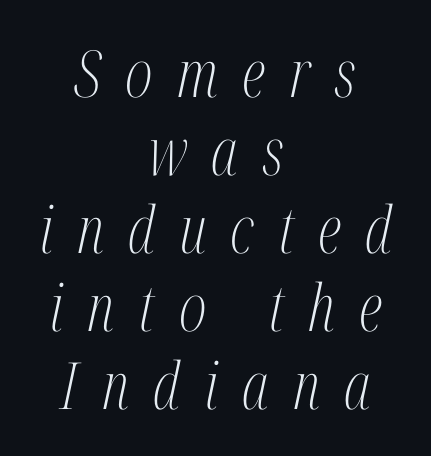
{"serif": "yes", "italic": "yes", "lean": "right", "slant_degrees": 12, "bold": "no", "weight": "light", "width": "condensed", "stroke_contrast": "medium", "x_height": "medium", "monospaced": "no", "underline": "no", "align": "center", "line_spacing_ratio": 1.2, "letter_spacing": "wide", "letter_spacing_em": 0.37, "glyph_px": 65}
